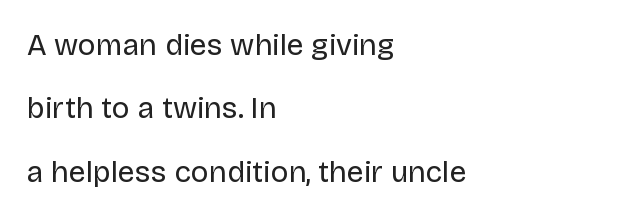
The image shows 30 px regular-weight sans-serif type, upright; set left-aligned, loose line spacing (2.11x), normal letter spacing, not underlined; low stroke contrast and a large x-height.
